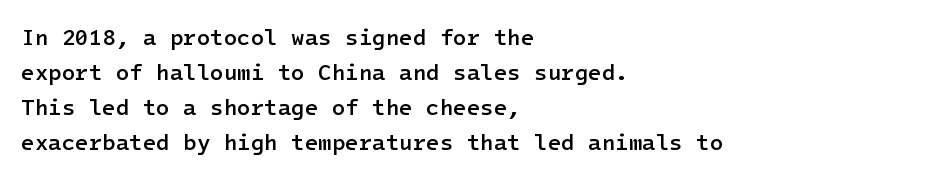
Q: Is the text bold? A: Semi-bold.
Q: Is the text italic (slanted)? A: No, it is upright.
Q: Is the text underlined? A: No.
Q: How is the paragraph aligned? A: Left-aligned.
Q: Is the spacing between letters normal or unusually wide? A: Normal.
Q: Is the spacing between lines tight, normal or loose? A: Normal.
